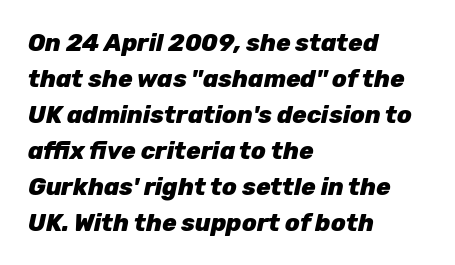
{"italic": "yes", "lean": "right", "slant_degrees": 12, "bold": "yes", "underline": "no", "align": "left", "line_spacing": "normal", "line_spacing_ratio": 1.5, "letter_spacing": "normal", "letter_spacing_em": 0.0, "glyph_px": 24}
